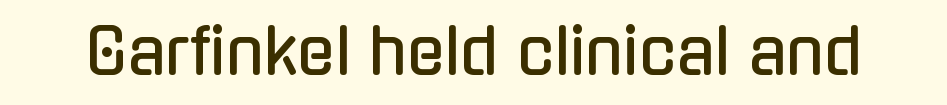
Q: Is the text italic (slanted)? A: No, it is upright.
Q: Is the typeface a serif or a sans-serif typeface? A: Sans-serif.
Q: Is the text underlined? A: No.
Q: Is the spacing between letters normal or unusually wide? A: Normal.
Q: Width (condensed, normal, or wide)? A: Condensed.
Q: Stroke contrast? A: Low.
Q: x-height? A: Medium.
Q: Monospaced? A: No.
